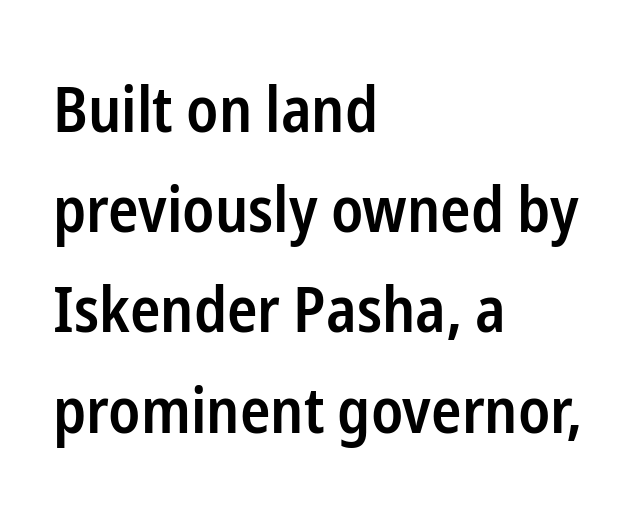
{"serif": "no", "italic": "no", "bold": "semi", "weight": "semibold", "width": "condensed", "stroke_contrast": "low", "x_height": "medium", "monospaced": "no", "underline": "no", "align": "left", "line_spacing": "normal", "line_spacing_ratio": 1.59, "letter_spacing": "normal", "letter_spacing_em": 0.0, "glyph_px": 63}
